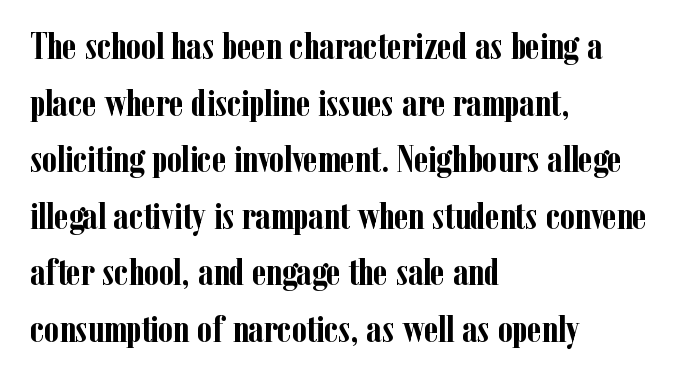
The string is rendered with underlining switched off. The typeface chosen for these lines features serifs. Honestly, the row spacing looks completely unremarkable. Students, note that the glyphs here touch the page at normal intervals. The specimen reads as upright at a glance. Weight check: bold — yes, fully.
